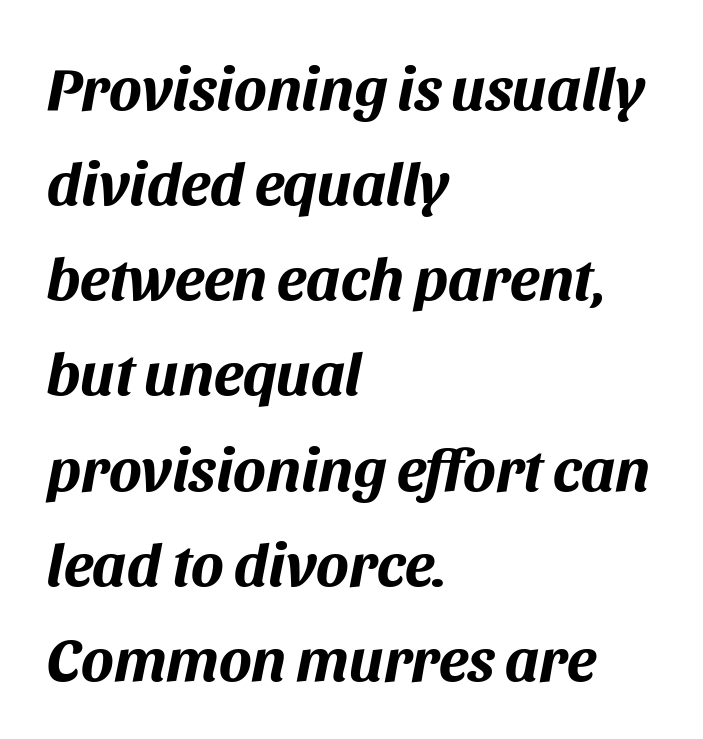
Q: Is the text bold? A: Yes.
Q: Is the text italic (slanted)? A: Yes, it leans right by about 11 degrees.
Q: Is the text underlined? A: No.
Q: How is the paragraph aligned? A: Left-aligned.
Q: Is the spacing between letters normal or unusually wide? A: Normal.
Q: Is the spacing between lines tight, normal or loose? A: Normal.
Q: Width (condensed, normal, or wide)? A: Normal.
Q: Stroke contrast? A: Medium.
Q: x-height? A: Large.
Q: Monospaced? A: No.
